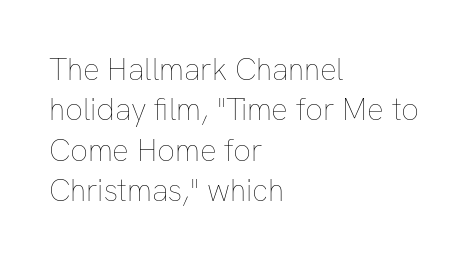
Q: Is the text bold? A: No.
Q: Is the text italic (slanted)? A: No, it is upright.
Q: Is the text underlined? A: No.
Q: How is the paragraph aligned? A: Left-aligned.
Q: Is the spacing between letters normal or unusually wide? A: Normal.
Q: Is the spacing between lines tight, normal or loose? A: Normal.
Q: Width (condensed, normal, or wide)? A: Normal.
Q: Stroke contrast? A: Low.
Q: x-height? A: Medium.
Q: Monospaced? A: No.
